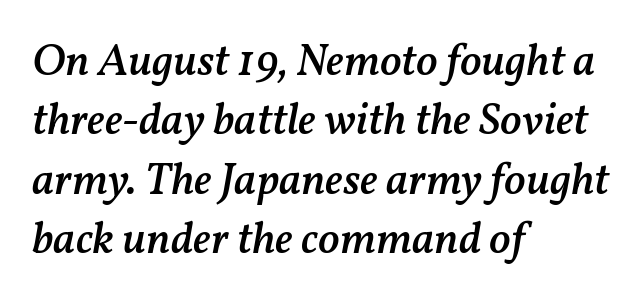
{"italic": "yes", "lean": "right", "slant_degrees": 11, "bold": "semi", "weight": "semibold", "width": "normal", "stroke_contrast": "medium", "x_height": "medium", "monospaced": "no", "underline": "no", "align": "left", "line_spacing": "normal", "line_spacing_ratio": 1.32, "letter_spacing": "normal", "letter_spacing_em": 0.0, "glyph_px": 45}
